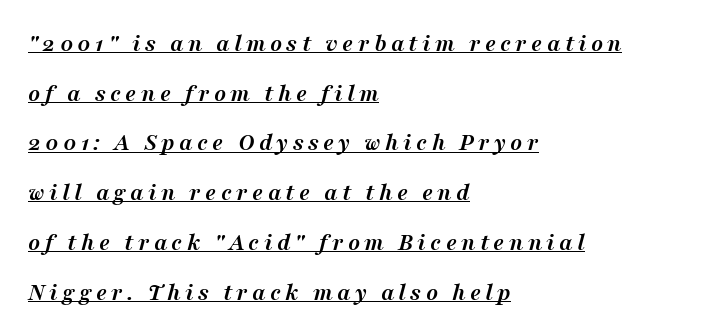
Q: Is the text bold? A: Yes.
Q: Is the text italic (slanted)? A: Yes, it leans right by about 16 degrees.
Q: Is the text underlined? A: Yes.
Q: How is the paragraph aligned? A: Left-aligned.
Q: Is the spacing between lines tight, normal or loose? A: Loose.
